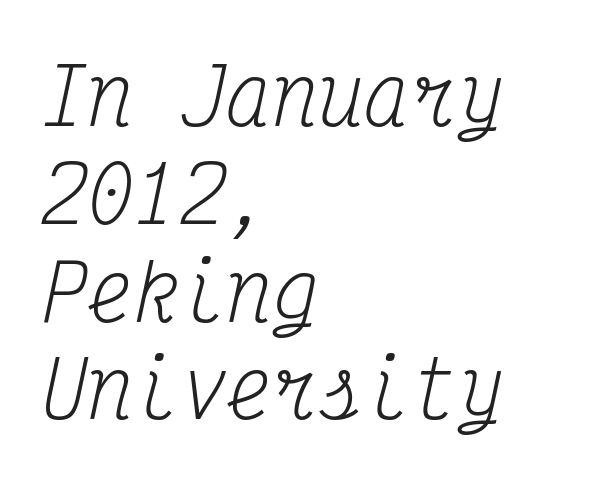
These lines are rendered in a fixed-pitch font. Vertical spacing — default. This sample uses a serif face. The specimen reads as italic at a glance.
